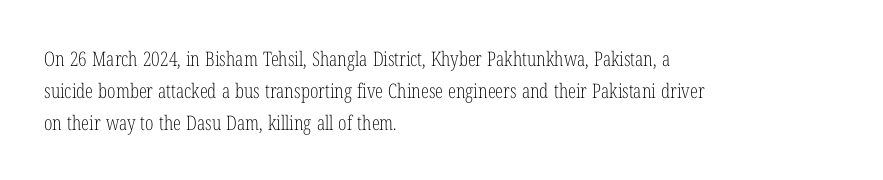
Q: Is the text bold? A: No.
Q: Is the text italic (slanted)? A: No, it is upright.
Q: Is the text underlined? A: No.
Q: How is the paragraph aligned? A: Left-aligned.
Q: Is the spacing between letters normal or unusually wide? A: Normal.
Q: Is the spacing between lines tight, normal or loose? A: Normal.
